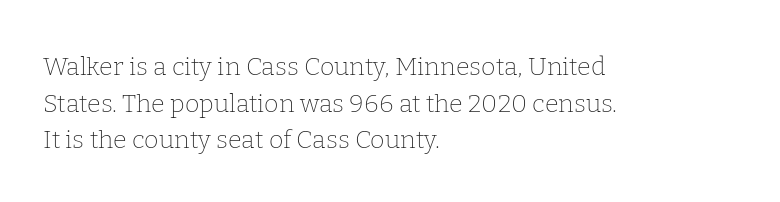
Q: Is the text bold? A: No.
Q: Is the text italic (slanted)? A: No, it is upright.
Q: Is the text underlined? A: No.
Q: How is the paragraph aligned? A: Left-aligned.
Q: Is the spacing between letters normal or unusually wide? A: Normal.
Q: Is the spacing between lines tight, normal or loose? A: Normal.
